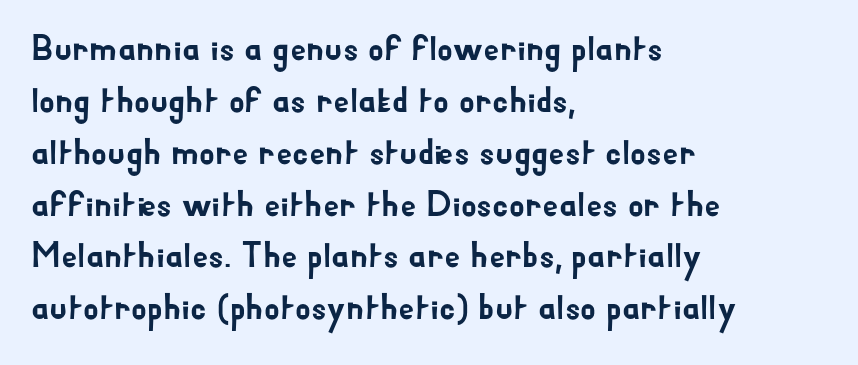
{"serif": "no", "italic": "no", "width": "normal", "stroke_contrast": "low", "x_height": "small", "monospaced": "no", "underline": "no", "align": "left", "line_spacing": "normal", "line_spacing_ratio": 1.44, "letter_spacing": "normal", "letter_spacing_em": 0.0, "glyph_px": 36}
